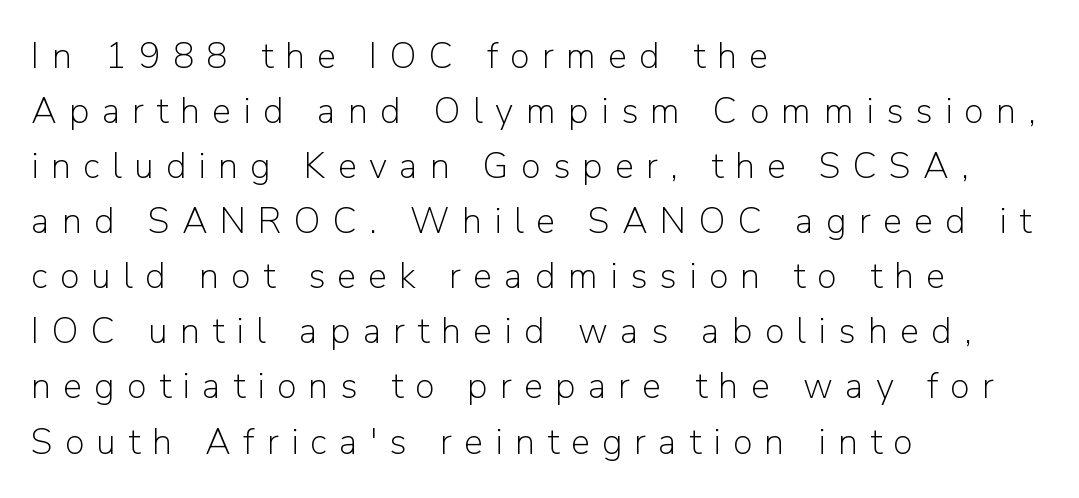
The image shows 36 px light sans-serif type, upright; set left-aligned, normal line spacing (1.53x), unusually wide letter spacing (+0.34 em), not underlined; low stroke contrast and a medium x-height.
